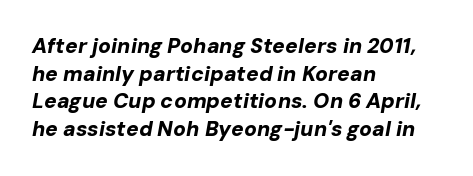
The image shows 21 px bold type, italic (leaning right); set left-aligned, normal line spacing (1.32x), normal letter spacing, not underlined.
